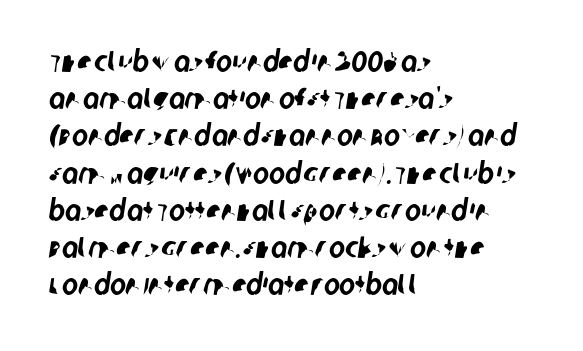
No extra tracking has been applied to these lines. Letters rest on an invisible, unmarked baseline. A typesetter would call this proportional, since set widths differ per character. The typeface chosen for these lines omits serifs.
